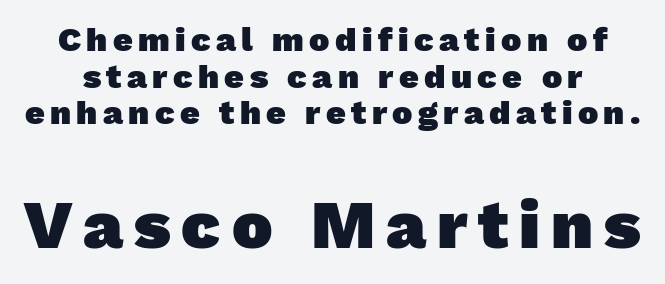
{"serif": "no", "bold": "yes", "weight": "heavy", "width": "normal", "stroke_contrast": "low", "x_height": "medium", "monospaced": "no", "underline": "no", "line_spacing": "tight", "line_spacing_ratio": 1.08, "larger_block": "second", "size_ratio": 2.0, "glyph_px": 68}
